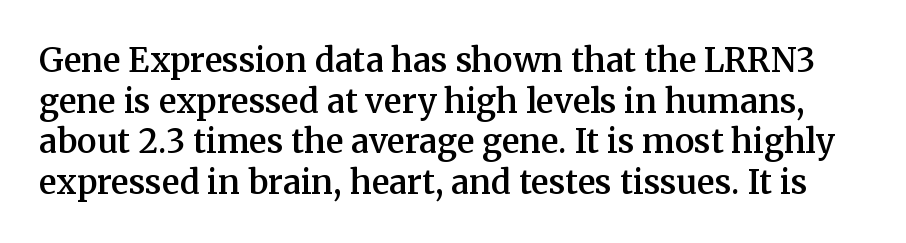
The image shows 33 px semibold serif type, upright; set line spacing 1.23x, normal letter spacing, not underlined; medium stroke contrast and a medium x-height.
